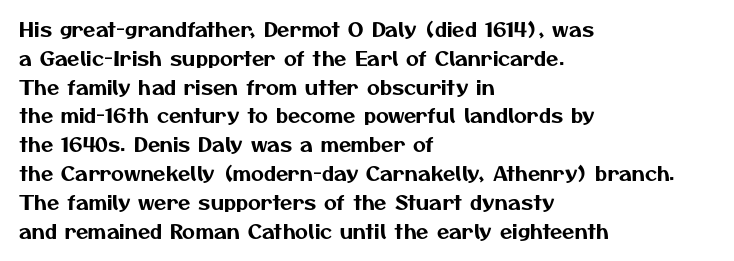
If you measured baseline to baseline, you'd find a middling distance. One-word summary of the alignment: left. Look at the tracking — it's just the regular setting, nothing added. The zone under the glyphs is completely vacant.
